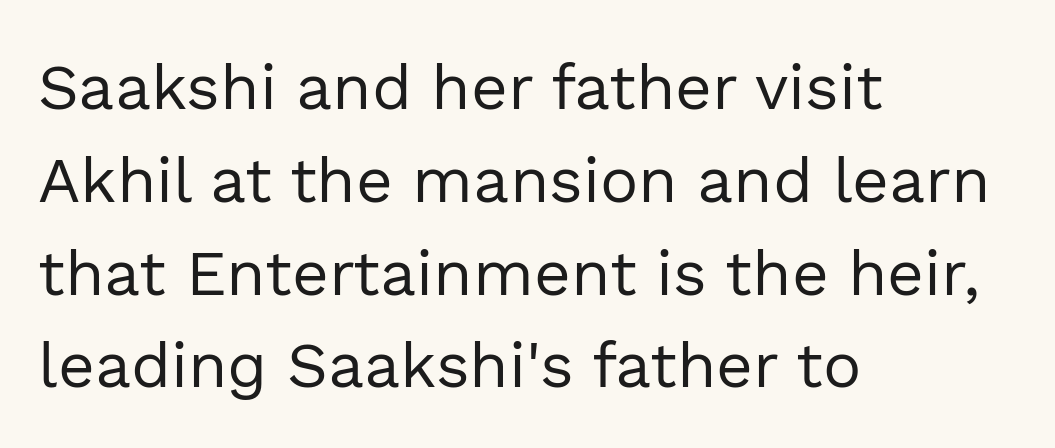
{"serif": "no", "italic": "no", "bold": "no", "weight": "regular", "width": "normal", "x_height": "medium", "monospaced": "no", "underline": "no", "align": "left", "line_spacing": "normal", "line_spacing_ratio": 1.45, "letter_spacing": "normal", "letter_spacing_em": 0.0, "glyph_px": 64}
